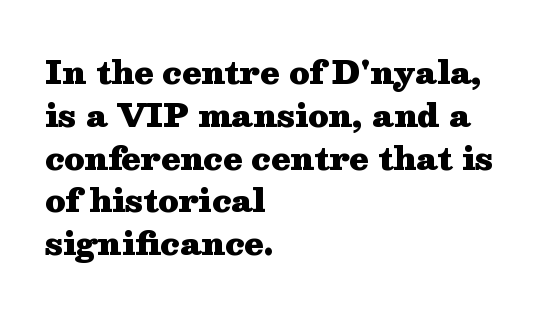
Caption: bold face, heavy strokes. The letters advance in unequal steps, a hallmark of proportional type. Is there any slant? The stems are plumb. The face used here is seriffed, in the tradition of book romans.
